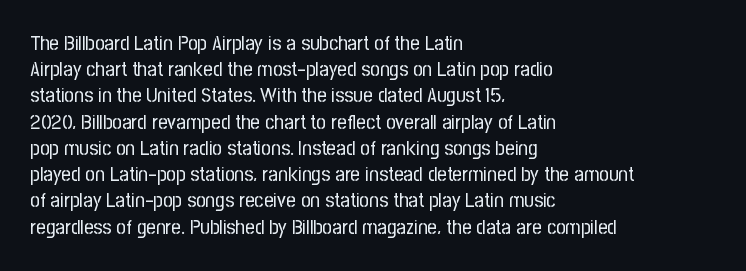
Does extra space separate the letters? No, they use regular spacing. Layout note: lines flush left. The area under the type is left untouched. This reads as an unemphasized weight, regular at the heaviest. This is roman type, the default non-slanted kind. Vertical spacing — default.
